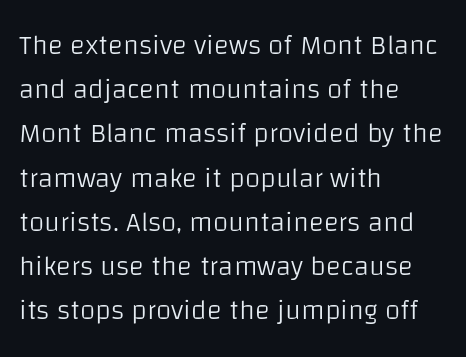
Q: Is the text bold? A: No.
Q: Is the text italic (slanted)? A: No, it is upright.
Q: Is the typeface a serif or a sans-serif typeface? A: Sans-serif.
Q: Is the text underlined? A: No.
Q: How is the paragraph aligned? A: Left-aligned.
Q: Is the spacing between letters normal or unusually wide? A: Normal.
Q: Is the spacing between lines tight, normal or loose? A: Normal.
Q: Width (condensed, normal, or wide)? A: Normal.
Q: Stroke contrast? A: Low.
Q: x-height? A: Large.
Q: Monospaced? A: No.
